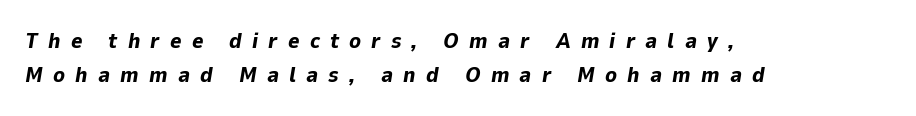
{"italic": "yes", "lean": "right", "slant_degrees": 9, "bold": "yes", "underline": "no", "align": "left", "line_spacing": "normal", "line_spacing_ratio": 1.56, "letter_spacing": "wide", "letter_spacing_em": 0.46, "glyph_px": 22}
